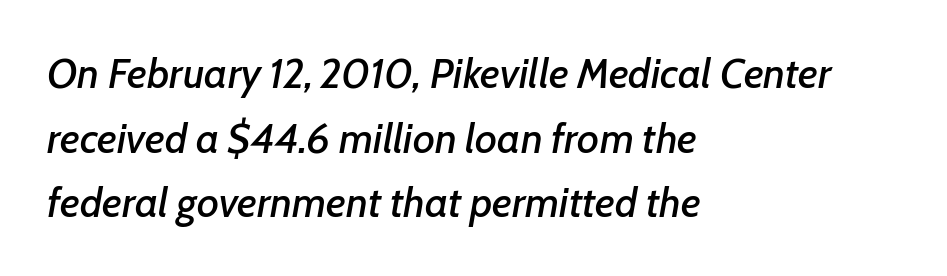
There's an unmistakable incline to the writing here. Does the leading feel generous? No, just average. The zone under the glyphs is completely vacant. Character widths vary here, with narrow letters taking less room than wide ones. Look at the tracking — it's just the regular setting, nothing added. Alignment: flush left.
